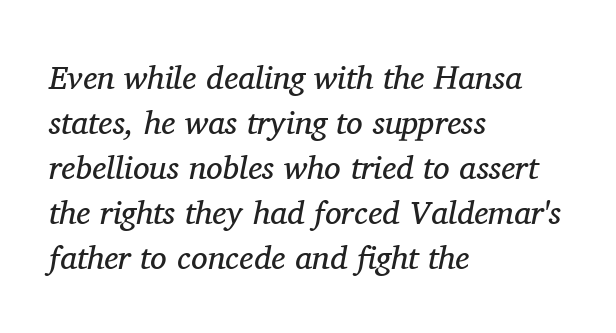
Compared with ordinary roman type, these characters are visibly tilted. The passage shown is not underscored anywhere. The designer went with a serif here, giving each stem small feet. Tracking here is standard; glyphs follow each other at the usual distance. Each stroke keeps to a modest, everyday thickness or less. These lines are rendered in a variable-pitch font.
